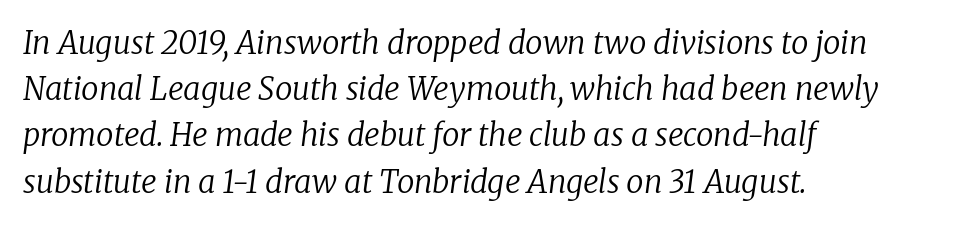
{"serif": "yes", "italic": "yes", "lean": "right", "slant_degrees": 8, "bold": "no", "weight": "regular", "width": "normal", "stroke_contrast": "low", "x_height": "medium", "monospaced": "no", "underline": "no", "align": "left", "line_spacing": "normal", "line_spacing_ratio": 1.49, "letter_spacing": "normal", "letter_spacing_em": 0.0, "glyph_px": 31}
